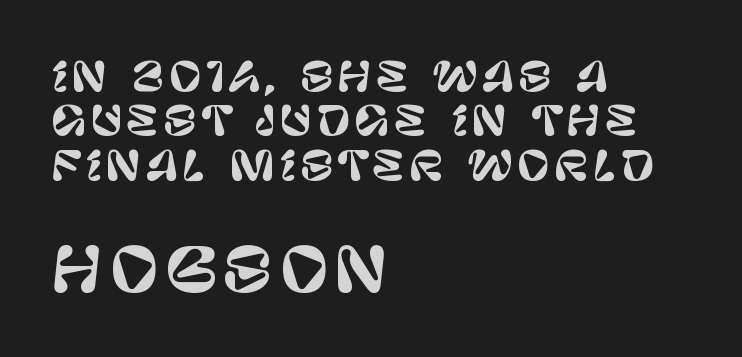
Q: Is the text italic (slanted)? A: Yes.
Q: Is the typeface a serif or a sans-serif typeface? A: Sans-serif.
Q: Is the text underlined? A: No.
Q: How is the paragraph aligned? A: Left-aligned.
Q: Is the spacing between lines tight, normal or loose? A: Tight.
Q: Which block of text is set in a larger size, the first (top) or the second (bottom)? A: The second (bottom) one.
Q: Width (condensed, normal, or wide)? A: Normal.
Q: Stroke contrast? A: Low.
Q: x-height? A: Large.
Q: Monospaced? A: No.
